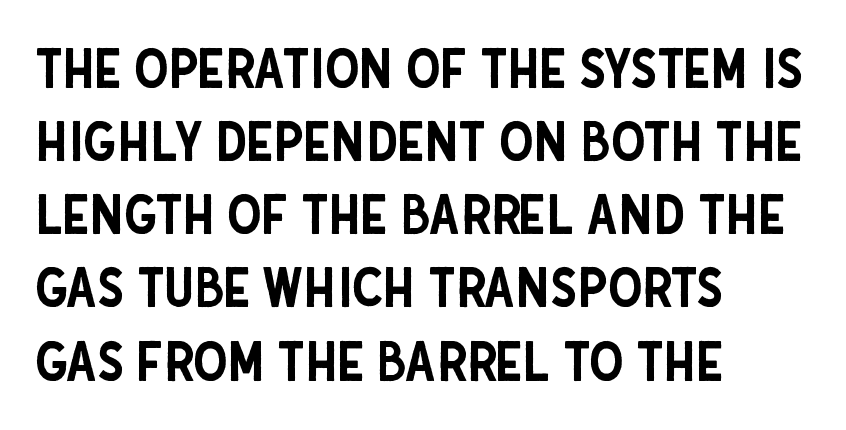
The image shows 55 px condensed sans-serif type, upright; set left-aligned, normal line spacing (1.33x), normal letter spacing, not underlined; low stroke contrast and a large x-height.
